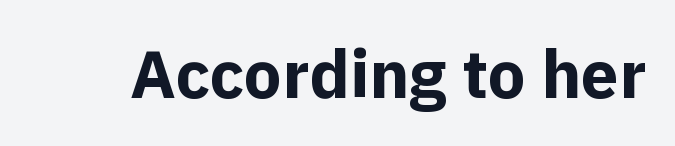
The area under the type is left untouched. No feet cap the strokes, marking this as sans-serif type. Each glyph is drawn with heavy, bold strokes. Italic? Not at all — the glyphs are vertical. Spacing verdict: proportional, widths tailored to each character.
